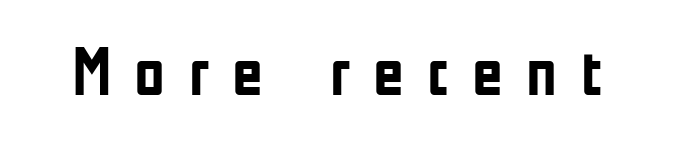
{"serif": "no", "italic": "no", "bold": "yes", "weight": "semibold", "width": "condensed", "stroke_contrast": "low", "x_height": "medium", "monospaced": "no", "underline": "no", "letter_spacing": "wide", "letter_spacing_em": 0.34, "glyph_px": 67}
